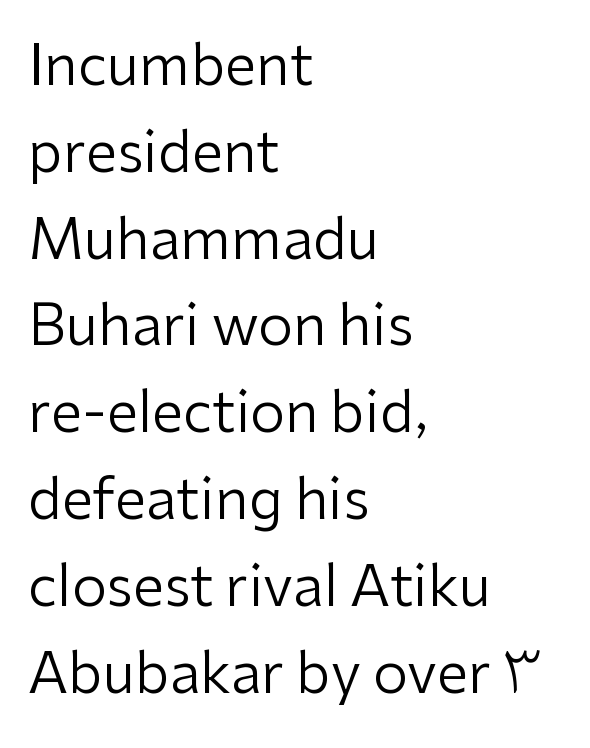
Q: Is the text bold? A: No.
Q: Is the text italic (slanted)? A: No, it is upright.
Q: Is the typeface a serif or a sans-serif typeface? A: Sans-serif.
Q: Is the text underlined? A: No.
Q: How is the paragraph aligned? A: Left-aligned.
Q: Is the spacing between letters normal or unusually wide? A: Normal.
Q: Is the spacing between lines tight, normal or loose? A: Normal.
Q: Width (condensed, normal, or wide)? A: Normal.
Q: Stroke contrast? A: Low.
Q: x-height? A: Medium.
Q: Monospaced? A: No.
